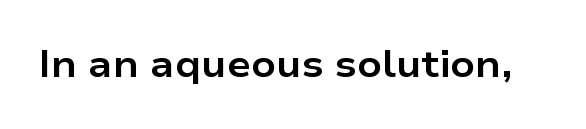
Weight: bold. The glyphs in this specimen are sans serif. Inter-character spacing is left at the font's built-in metrics. A roman cut, with each character standing at attention.
